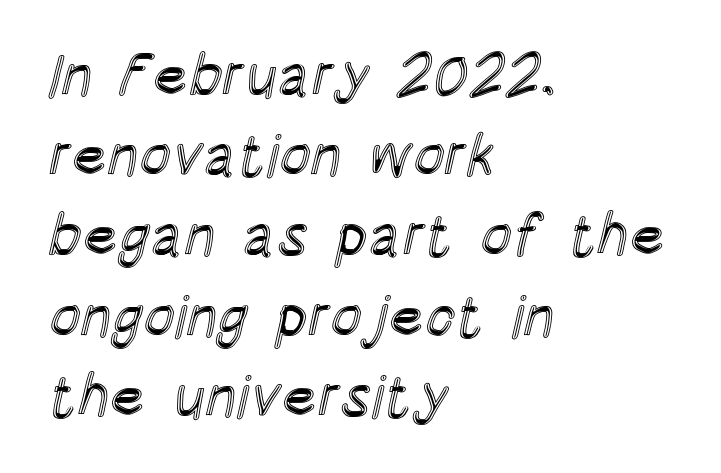
The image shows 59 px condensed type; set left-aligned, normal line spacing (1.36x), normal letter spacing, not underlined; a large x-height.
